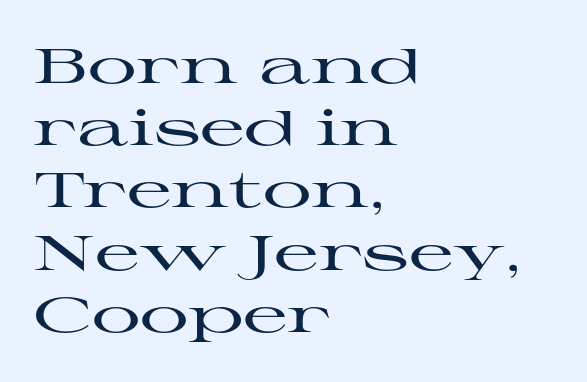
The image shows 49 px wide serif type, upright; set left-aligned, normal line spacing (1.27x), normal letter spacing, not underlined; high stroke contrast and a medium x-height.
